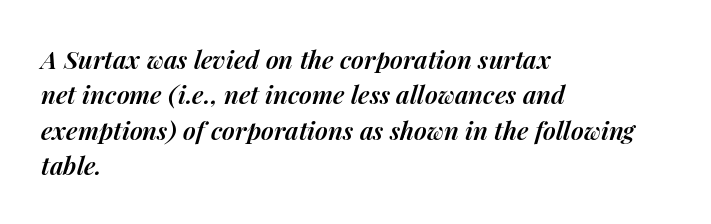
The image shows 25 px text type, italic (leaning right); set left-aligned, normal line spacing (1.42x), normal letter spacing, not underlined.
